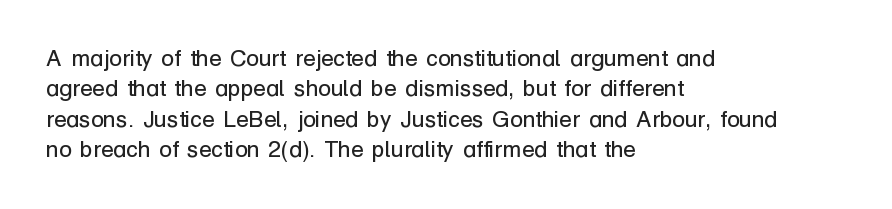
The space directly below the letters is spotless. Caption: standard tracking, unaltered. Vertically, the passage feels balanced, rows spaced as you'd expect. Does the lettering tilt? It doesn't — this is upright.
